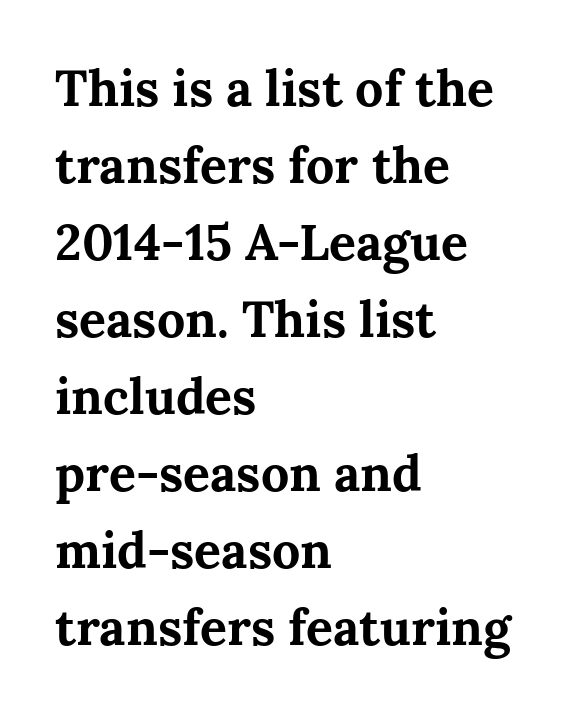
The image shows 50 px bold serif type, upright; set left-aligned, normal line spacing (1.54x), normal letter spacing, not underlined; medium stroke contrast and a medium x-height.
